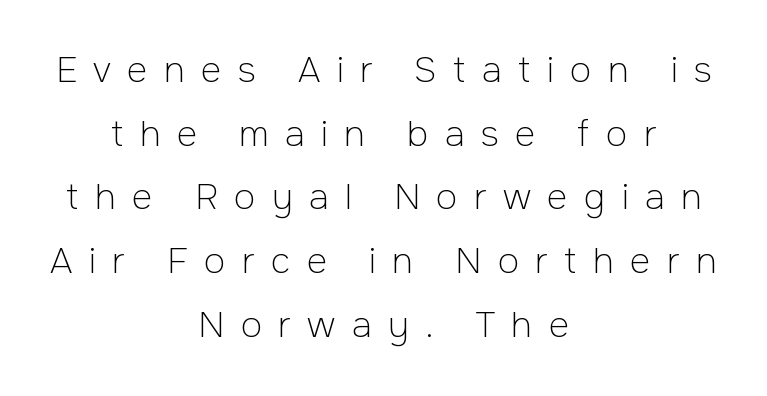
Q: Is the text bold? A: No.
Q: Is the text italic (slanted)? A: No, it is upright.
Q: Is the typeface a serif or a sans-serif typeface? A: Sans-serif.
Q: Is the text underlined? A: No.
Q: How is the paragraph aligned? A: Centered.
Q: Is the spacing between letters normal or unusually wide? A: Unusually wide.
Q: Width (condensed, normal, or wide)? A: Normal.
Q: Stroke contrast? A: Low.
Q: x-height? A: Medium.
Q: Monospaced? A: No.
